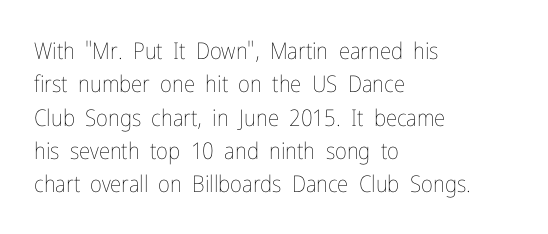
{"italic": "no", "bold": "no", "underline": "no", "align": "left", "line_spacing": "normal", "line_spacing_ratio": 1.45, "letter_spacing": "normal", "letter_spacing_em": 0.0, "glyph_px": 23}
